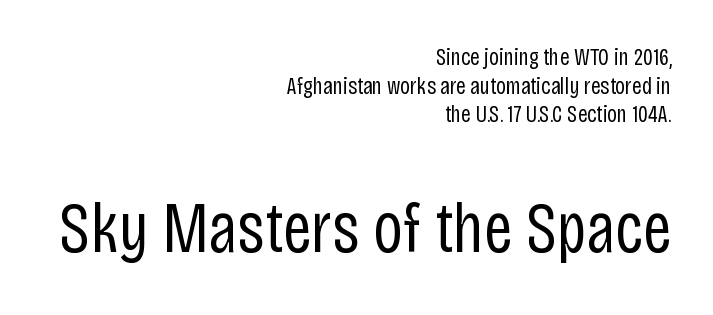
Q: Is the text bold? A: No.
Q: Is the text italic (slanted)? A: No, it is upright.
Q: Is the typeface a serif or a sans-serif typeface? A: Sans-serif.
Q: Is the text underlined? A: No.
Q: How is the paragraph aligned? A: Right-aligned.
Q: Is the spacing between letters normal or unusually wide? A: Normal.
Q: Which block of text is set in a larger size, the first (top) or the second (bottom)? A: The second (bottom) one.
Q: Width (condensed, normal, or wide)? A: Condensed.
Q: Stroke contrast? A: Low.
Q: x-height? A: Large.
Q: Monospaced? A: No.
